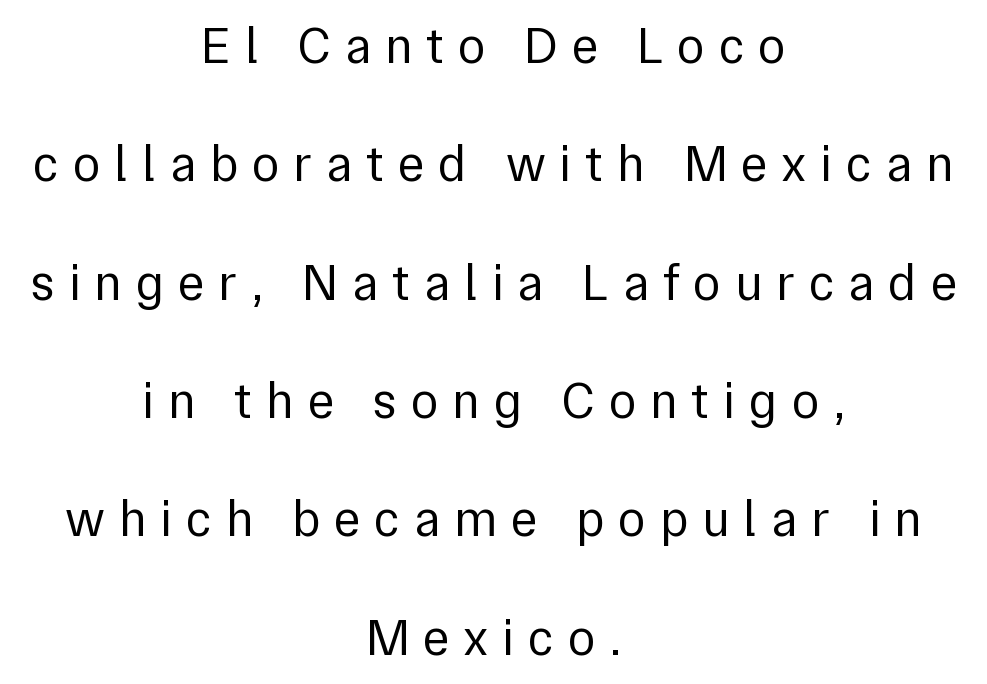
{"serif": "no", "italic": "no", "bold": "no", "weight": "regular", "width": "normal", "x_height": "medium", "monospaced": "no", "underline": "no", "align": "center", "line_spacing": "loose", "line_spacing_ratio": 2.32, "letter_spacing": "wide", "letter_spacing_em": 0.27, "glyph_px": 51}
